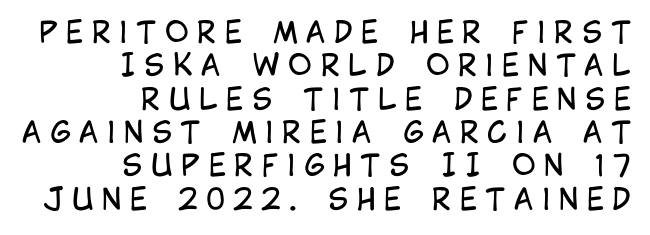
Q: Is the text bold? A: No.
Q: Is the text italic (slanted)? A: No, it is upright.
Q: Is the typeface a serif or a sans-serif typeface? A: Sans-serif.
Q: Is the text underlined? A: No.
Q: How is the paragraph aligned? A: Right-aligned.
Q: Is the spacing between letters normal or unusually wide? A: Unusually wide.
Q: Is the spacing between lines tight, normal or loose? A: Tight.
Q: Width (condensed, normal, or wide)? A: Condensed.
Q: Stroke contrast? A: Low.
Q: x-height? A: Large.
Q: Monospaced? A: No.
